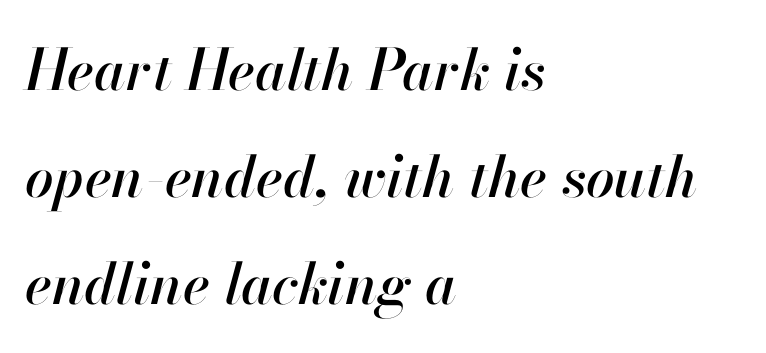
The image shows 57 px text type, italic (leaning right); set left-aligned, line spacing 1.88x, normal letter spacing, not underlined; high stroke contrast and a small x-height.
